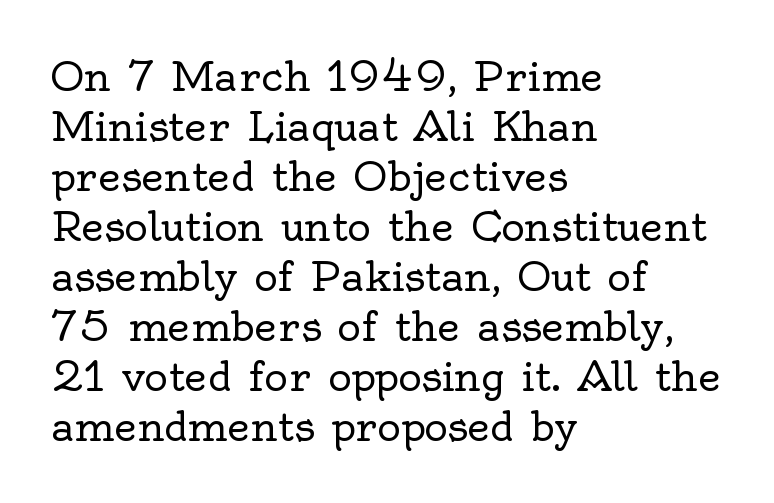
The letterforms sit shoulder to shoulder at normal distance. Small tapered or slab feet sit at the stroke ends, so this counts as serif. Leftover space on each line is placed entirely after the last word. The baseline area is clear. The cut favours lightness, reaching ordinary text weight at its darkest.
